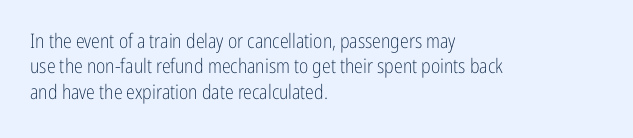
Q: Is the text bold? A: No.
Q: Is the text italic (slanted)? A: No, it is upright.
Q: Is the text underlined? A: No.
Q: How is the paragraph aligned? A: Left-aligned.
Q: Is the spacing between letters normal or unusually wide? A: Normal.
Q: Is the spacing between lines tight, normal or loose? A: Normal.
